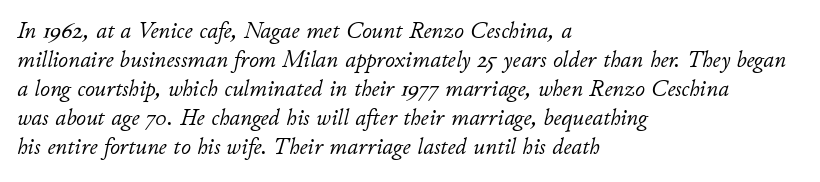
Q: Is the text bold? A: No.
Q: Is the text italic (slanted)? A: Yes, it leans right by about 11 degrees.
Q: Is the text underlined? A: No.
Q: How is the paragraph aligned? A: Left-aligned.
Q: Is the spacing between letters normal or unusually wide? A: Normal.
